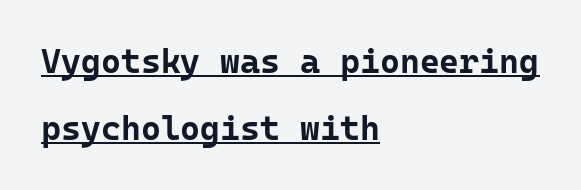
The image shows 34 px bold sans-serif type, upright, monospaced; set left-aligned, loose line spacing (1.98x), normal letter spacing, underlined; low stroke contrast and a medium x-height.
